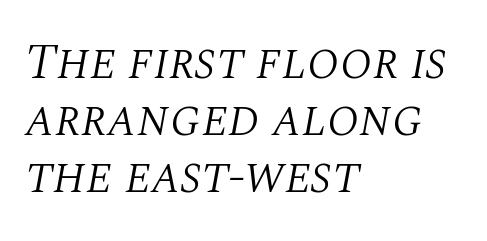
Q: Is the text bold? A: No.
Q: Is the text italic (slanted)? A: Yes, it leans right by about 10 degrees.
Q: Is the typeface a serif or a sans-serif typeface? A: Serif.
Q: Is the text underlined? A: No.
Q: How is the paragraph aligned? A: Left-aligned.
Q: Is the spacing between letters normal or unusually wide? A: Normal.
Q: Is the spacing between lines tight, normal or loose? A: Tight.
Q: Width (condensed, normal, or wide)? A: Normal.
Q: Stroke contrast? A: Medium.
Q: x-height? A: Large.
Q: Monospaced? A: No.
